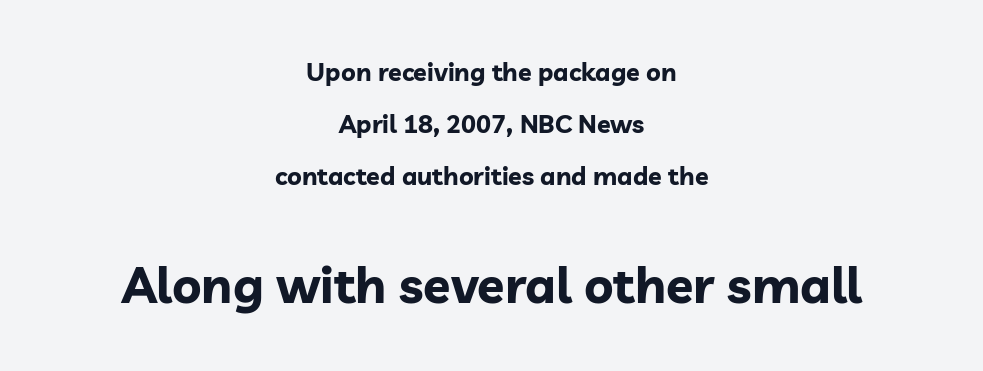
The type family on display is of the sans-serif kind. Typeset on center — no edge is straight. Whoever set this chose breathing room over compactness in the vertical rhythm. Note: smaller setting up top, larger setting below. Note the varied advance widths — an 'i' is clearly narrower than an 'm'. Designer's note — italics off, roman on.
